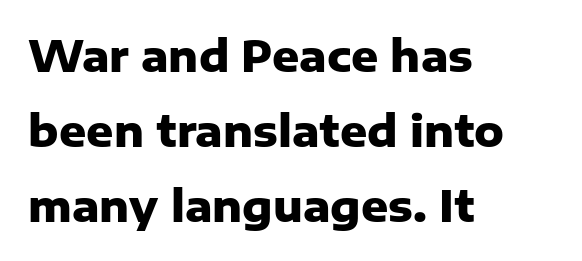
The image shows 42 px heavy sans-serif type, upright; set left-aligned, line spacing 1.79x, normal letter spacing, not underlined; low stroke contrast and a medium x-height.
